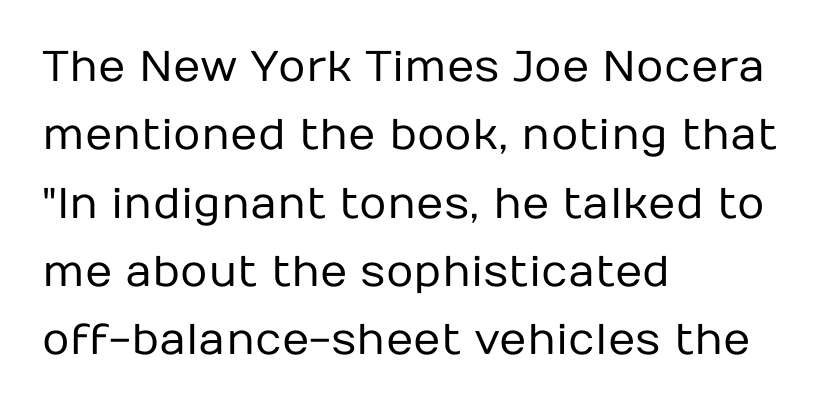
{"serif": "no", "italic": "no", "bold": "no", "weight": "regular", "width": "normal", "stroke_contrast": "low", "x_height": "medium", "monospaced": "no", "underline": "no", "align": "left", "line_spacing": "normal", "line_spacing_ratio": 1.59, "letter_spacing": "normal", "letter_spacing_em": 0.0, "glyph_px": 43}
